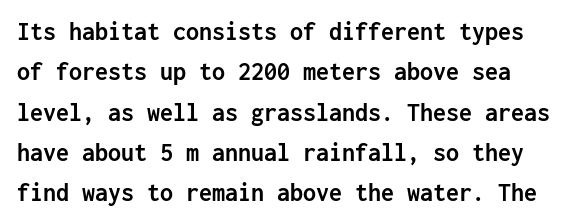
Q: Is the text bold? A: Yes.
Q: Is the text italic (slanted)? A: No, it is upright.
Q: Is the text underlined? A: No.
Q: Is the spacing between letters normal or unusually wide? A: Normal.
Q: Is the spacing between lines tight, normal or loose? A: Normal.
